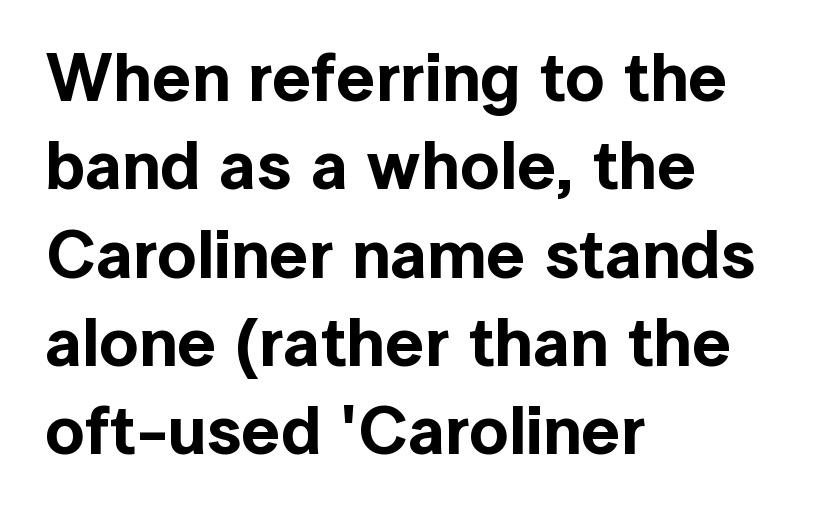
The letters advance in unequal steps, a hallmark of proportional type. Are there feet on the stems? There aren't — it's a sans. The text block is weighted toward the left margin, trailing off unevenly rightward. These lines were composed using upright roman letters.
